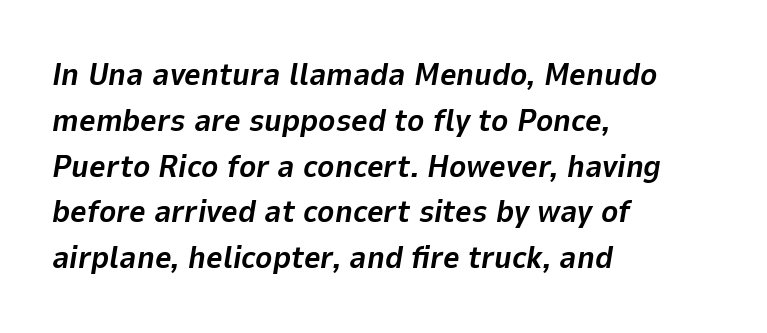
The image shows 32 px bold type, italic (leaning right); set left-aligned, normal line spacing (1.43x), normal letter spacing, not underlined; low stroke contrast and a medium x-height.
